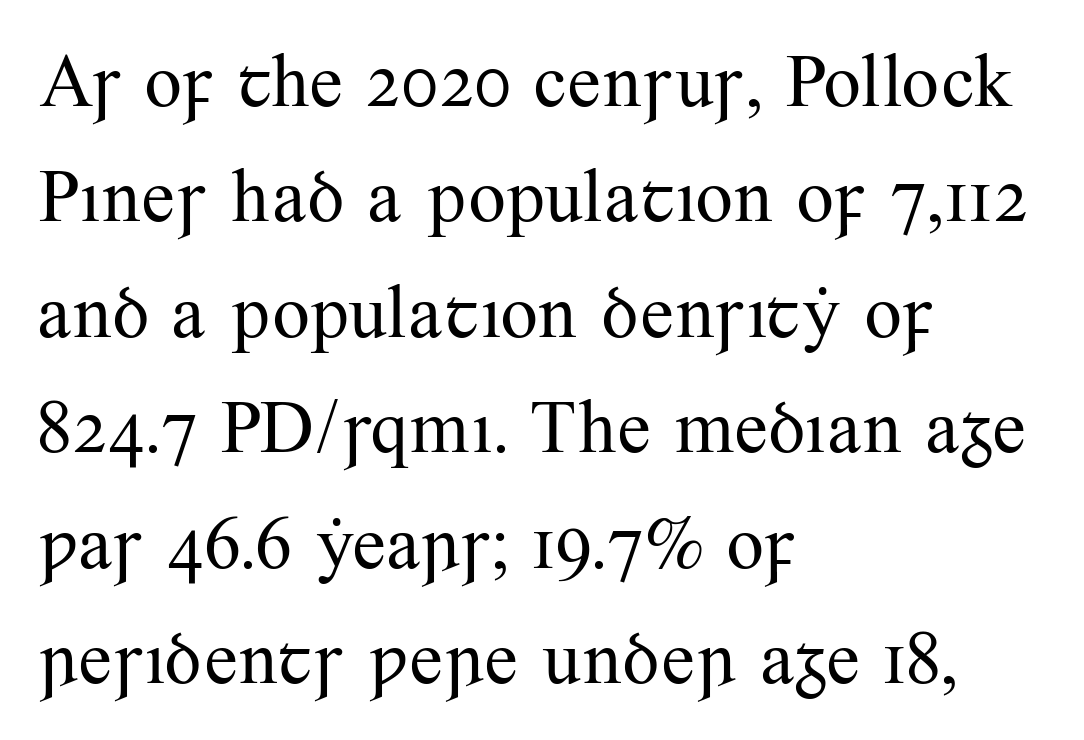
{"serif": "yes", "italic": "no", "bold": "no", "weight": "regular", "width": "normal", "stroke_contrast": "medium", "x_height": "small", "monospaced": "no", "underline": "no", "align": "left", "line_spacing": "normal", "line_spacing_ratio": 1.54, "letter_spacing": "normal", "letter_spacing_em": 0.0, "glyph_px": 75}
